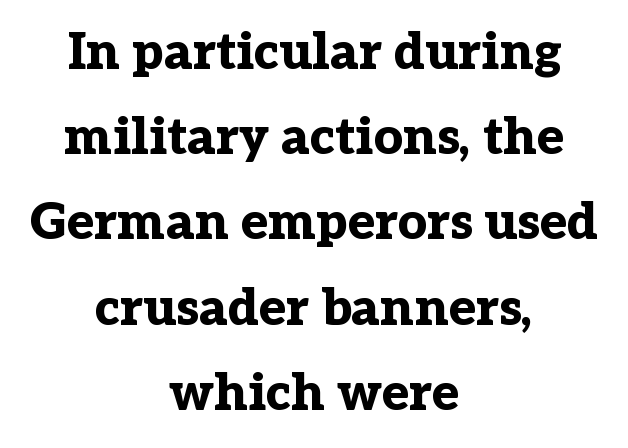
{"serif": "yes", "italic": "no", "bold": "yes", "weight": "bold", "width": "normal", "stroke_contrast": "low", "x_height": "medium", "monospaced": "no", "underline": "no", "align": "center", "line_spacing": "normal", "line_spacing_ratio": 1.67, "letter_spacing": "normal", "letter_spacing_em": 0.0, "glyph_px": 51}
